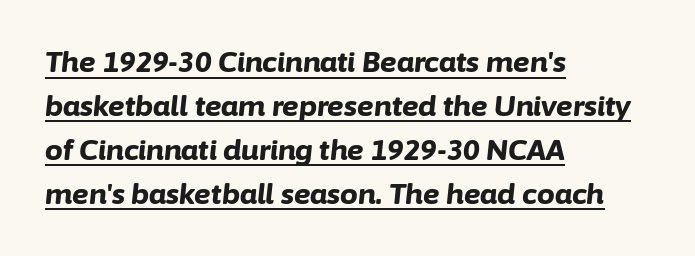
Q: Is the text bold? A: Yes.
Q: Is the text italic (slanted)? A: Yes, it leans right by about 6 degrees.
Q: Is the text underlined? A: Yes.
Q: How is the paragraph aligned? A: Left-aligned.
Q: Is the spacing between letters normal or unusually wide? A: Normal.
Q: Is the spacing between lines tight, normal or loose? A: Normal.
Q: Width (condensed, normal, or wide)? A: Normal.
Q: Stroke contrast? A: Low.
Q: x-height? A: Medium.
Q: Monospaced? A: No.
